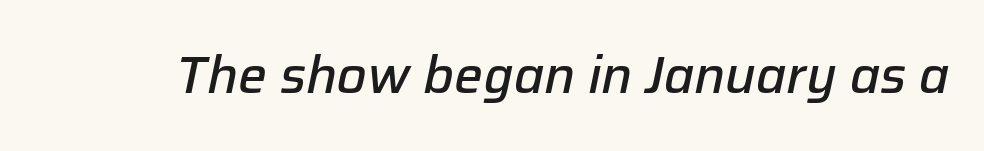
Weight: semibold (demi). The passage shown is typed in a proportional face where columns would drift. Slanted lettering throughout. These lines keep a tight, regular rhythm from letter to letter.
